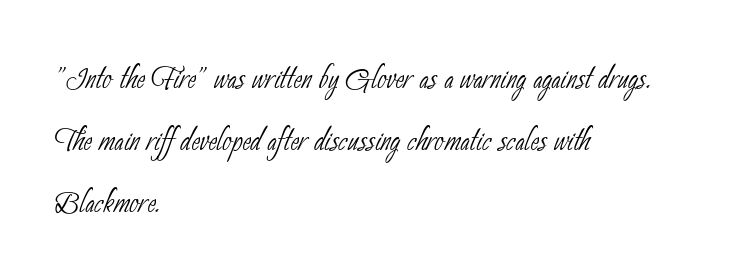
The image shows 41 px thin, condensed sans-serif type; set left-aligned, normal line spacing (1.51x), normal letter spacing, not underlined; low stroke contrast and a small x-height.
